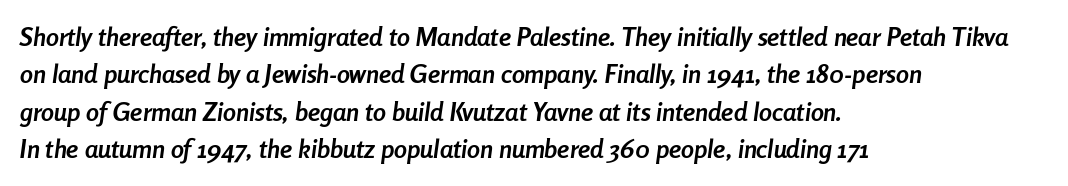
A student would call this left alignment; a typographer would say flush left, rag right. The words here are not underlined. Heavy-handed strokes throughout: this text is bold. Tracking here is standard; glyphs follow each other at the usual distance. The vertical gap from one line to the next is medium. Notice how the stems are inclined rather than vertical — that's the hallmark of italics.
